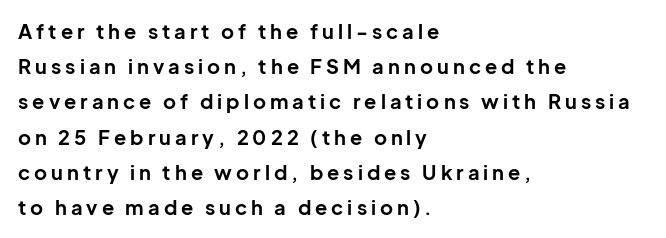
{"italic": "no", "bold": "yes", "underline": "no", "align": "left", "line_spacing_ratio": 1.76, "letter_spacing": "wide", "letter_spacing_em": 0.2, "glyph_px": 20}
